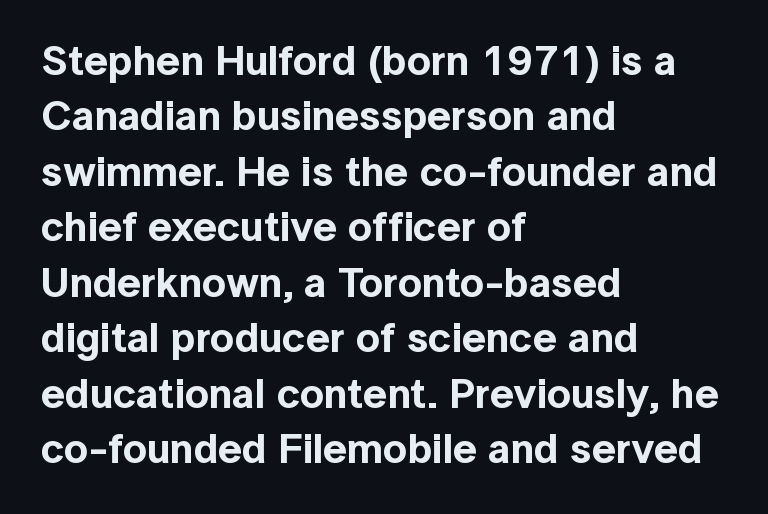
Does the lettering tilt? It doesn't — this is upright. The tracking reads as untouched default to a designer's eye. Leading matches the norm, producing a regular column. A sans-serif font was chosen for this passage. The face used here is proportionally spaced, like ordinary book or web type.
